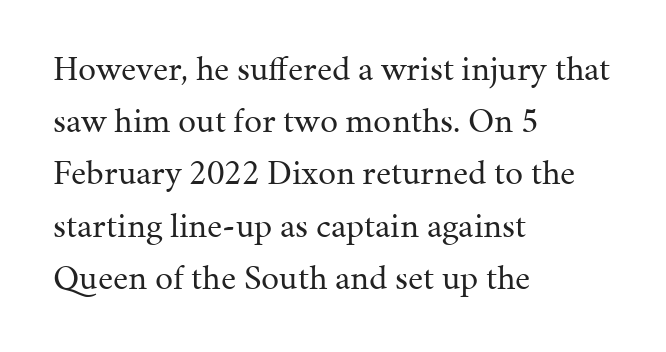
The image shows 36 px regular-weight serif type, upright; set left-aligned, normal line spacing (1.45x), normal letter spacing, not underlined; medium stroke contrast and a medium x-height.
